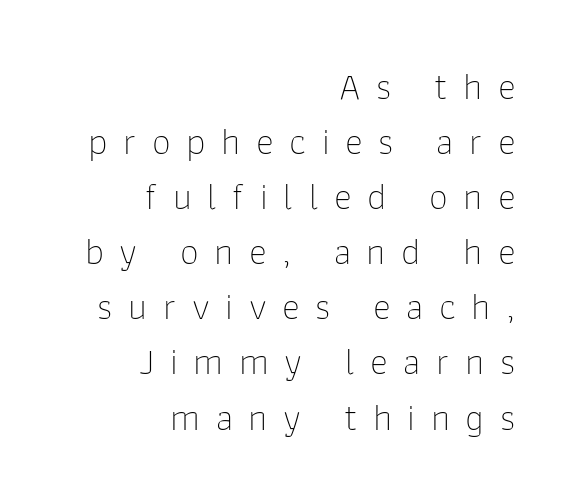
{"serif": "no", "italic": "no", "bold": "no", "weight": "thin", "width": "normal", "stroke_contrast": "low", "x_height": "medium", "monospaced": "no", "underline": "no", "align": "right", "line_spacing": "normal", "line_spacing_ratio": 1.45, "letter_spacing": "wide", "letter_spacing_em": 0.41, "glyph_px": 38}
